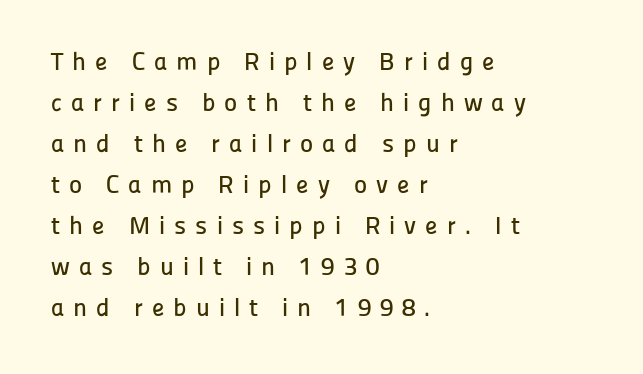
Designer's note — italics off, roman on. In terms of letterspacing, this is a distinctly airy, spread setting. These lines sit exactly where default settings would place them. The area under the type is left untouched.
